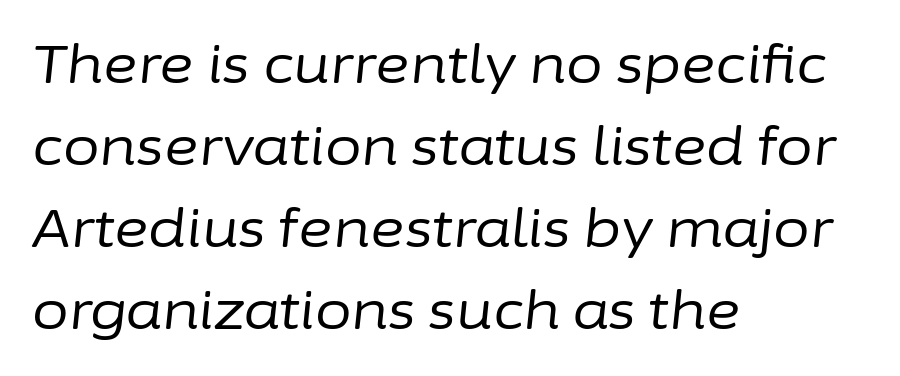
Q: Is the text bold? A: No.
Q: Is the text italic (slanted)? A: Yes, it leans right by about 6 degrees.
Q: Is the text underlined? A: No.
Q: How is the paragraph aligned? A: Left-aligned.
Q: Is the spacing between letters normal or unusually wide? A: Normal.
Q: Is the spacing between lines tight, normal or loose? A: Normal.
Q: Width (condensed, normal, or wide)? A: Normal.
Q: Stroke contrast? A: Low.
Q: x-height? A: Medium.
Q: Monospaced? A: No.
